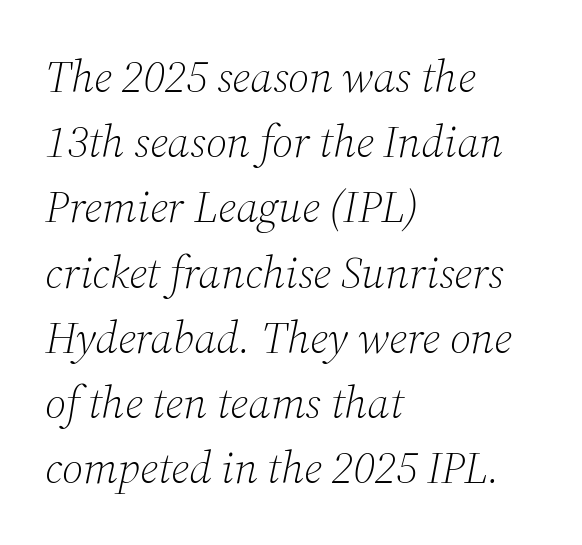
The image shows 45 px light serif type, italic (leaning right); set left-aligned, normal line spacing (1.45x), normal letter spacing, not underlined; medium stroke contrast and a medium x-height.
